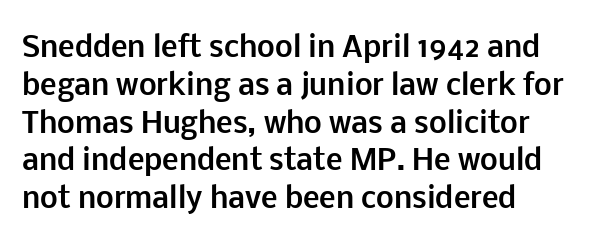
The image shows 28 px bold sans-serif type, upright; set left-aligned, normal line spacing (1.35x), normal letter spacing, not underlined; low stroke contrast and a medium x-height.
